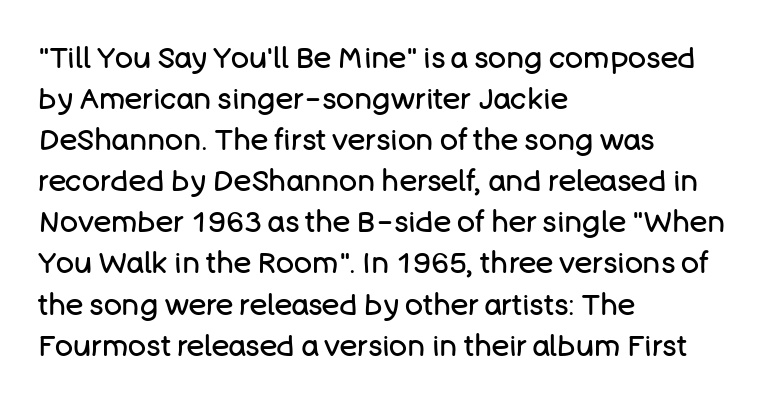
{"serif": "no", "italic": "no", "bold": "no", "weight": "regular", "width": "normal", "stroke_contrast": "low", "x_height": "large", "monospaced": "no", "underline": "no", "align": "left", "line_spacing": "normal", "line_spacing_ratio": 1.37, "letter_spacing": "normal", "letter_spacing_em": 0.0, "glyph_px": 30}
